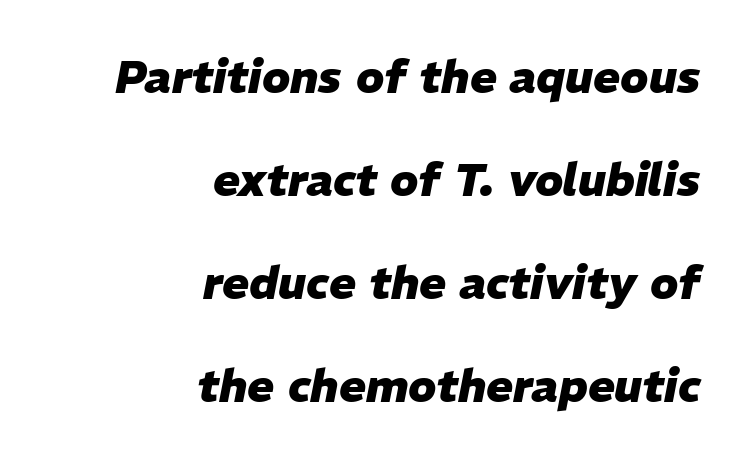
{"italic": "yes", "lean": "right", "slant_degrees": 11, "bold": "yes", "weight": "heavy", "width": "normal", "stroke_contrast": "low", "x_height": "medium", "monospaced": "no", "underline": "no", "align": "right", "line_spacing": "loose", "line_spacing_ratio": 2.29, "letter_spacing": "normal", "letter_spacing_em": 0.0, "glyph_px": 45}
